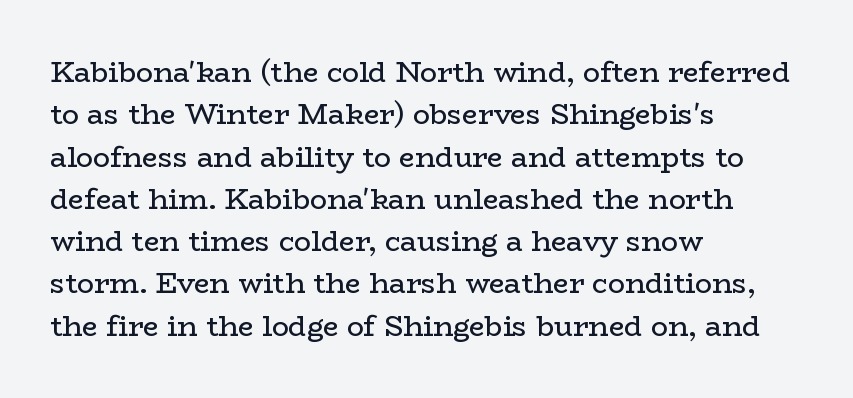
Do the characters align in a grid? No, the font is proportional. If you drew a ruler down the left edge, every line would touch it. No word sits above an underline. The axis of the letterforms is exactly vertical. Tracking here is standard; glyphs follow each other at the usual distance. The font family rendered here belongs to the serif group.
